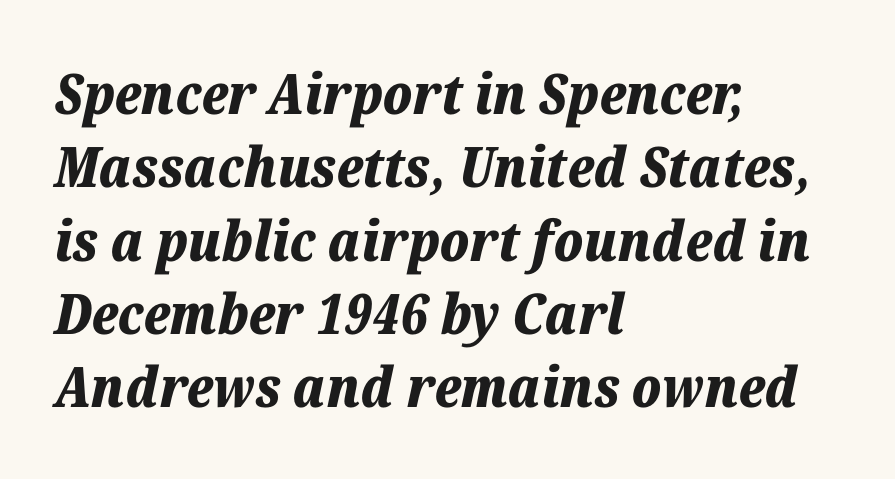
Q: Is the text bold? A: Yes.
Q: Is the text italic (slanted)? A: Yes, it leans right by about 12 degrees.
Q: Is the text underlined? A: No.
Q: How is the paragraph aligned? A: Left-aligned.
Q: Is the spacing between letters normal or unusually wide? A: Normal.
Q: Is the spacing between lines tight, normal or loose? A: Normal.
Q: Width (condensed, normal, or wide)? A: Normal.
Q: Stroke contrast? A: Low.
Q: x-height? A: Medium.
Q: Monospaced? A: No.
